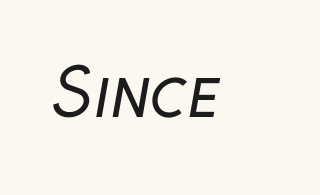
Q: Is the text bold? A: No.
Q: Is the typeface a serif or a sans-serif typeface? A: Sans-serif.
Q: Is the text underlined? A: No.
Q: Is the spacing between letters normal or unusually wide? A: Normal.
Q: Width (condensed, normal, or wide)? A: Normal.
Q: Stroke contrast? A: Low.
Q: x-height? A: Medium.
Q: Monospaced? A: No.
